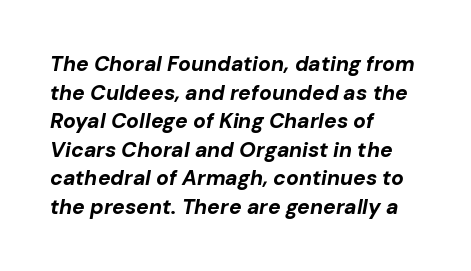
Beneath every word, the page is bare. The letters sit at their default tracking, neither squeezed nor spread. Characters are canted at an angle relative to the baseline's perpendicular. What weight is shown? A full bold with thick strokes.
